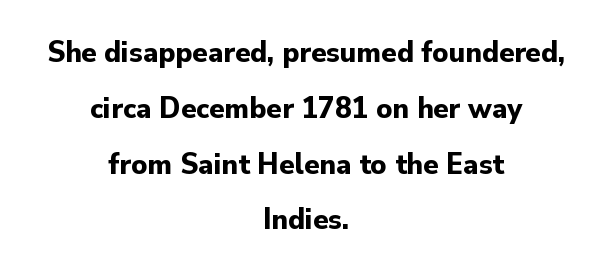
Q: Is the text bold? A: Yes.
Q: Is the text italic (slanted)? A: No, it is upright.
Q: Is the typeface a serif or a sans-serif typeface? A: Sans-serif.
Q: Is the text underlined? A: No.
Q: How is the paragraph aligned? A: Centered.
Q: Is the spacing between letters normal or unusually wide? A: Normal.
Q: Width (condensed, normal, or wide)? A: Normal.
Q: Stroke contrast? A: Low.
Q: x-height? A: Small.
Q: Monospaced? A: No.
